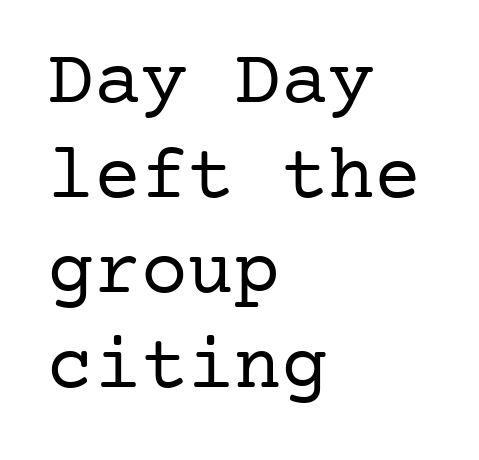
The image shows 78 px regular-weight serif type, upright; set left-aligned, line spacing 1.22x, normal letter spacing, not underlined; low stroke contrast and a medium x-height.
